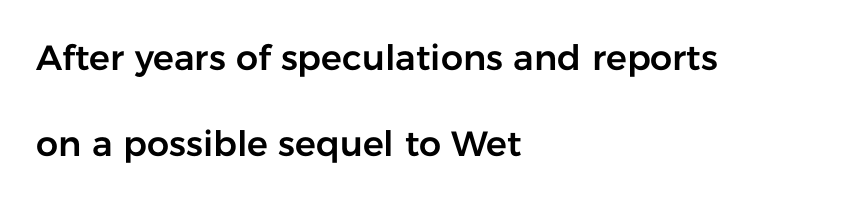
{"serif": "no", "italic": "no", "width": "normal", "stroke_contrast": "low", "x_height": "medium", "monospaced": "no", "underline": "no", "align": "left", "line_spacing": "loose", "line_spacing_ratio": 2.46, "letter_spacing": "normal", "letter_spacing_em": 0.0, "glyph_px": 35}
